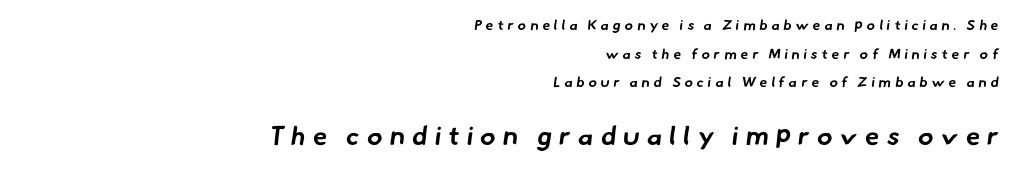
Q: Is the text bold? A: Yes.
Q: Is the text underlined? A: No.
Q: How is the paragraph aligned? A: Right-aligned.
Q: Is the spacing between letters normal or unusually wide? A: Unusually wide.
Q: Is the spacing between lines tight, normal or loose? A: Loose.
Q: Which block of text is set in a larger size, the first (top) or the second (bottom)? A: The second (bottom) one.
